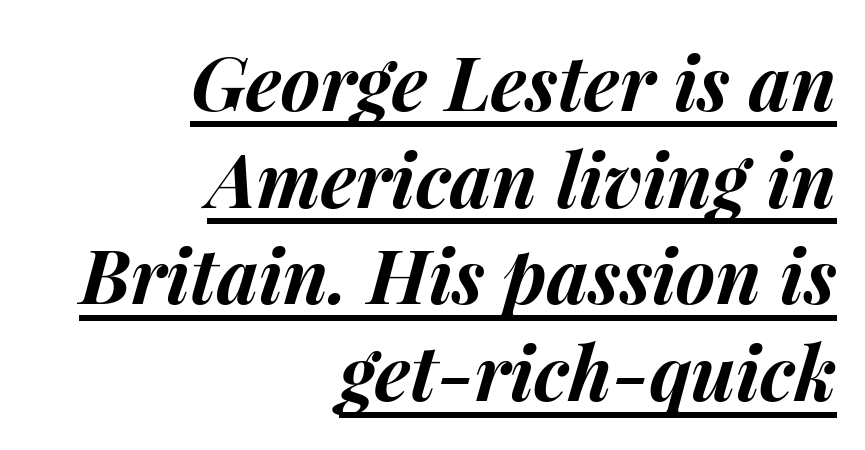
Q: Is the text bold? A: Yes.
Q: Is the text italic (slanted)? A: Yes, it leans right by about 15 degrees.
Q: Is the text underlined? A: Yes.
Q: How is the paragraph aligned? A: Right-aligned.
Q: Is the spacing between letters normal or unusually wide? A: Normal.
Q: Is the spacing between lines tight, normal or loose? A: Normal.
Q: Width (condensed, normal, or wide)? A: Normal.
Q: Stroke contrast? A: Medium.
Q: x-height? A: Medium.
Q: Monospaced? A: No.
